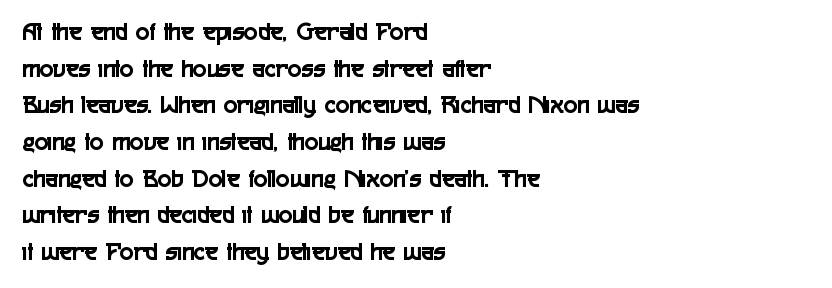
The image shows 26 px text type, upright; set left-aligned, normal line spacing (1.41x), normal letter spacing, not underlined.
